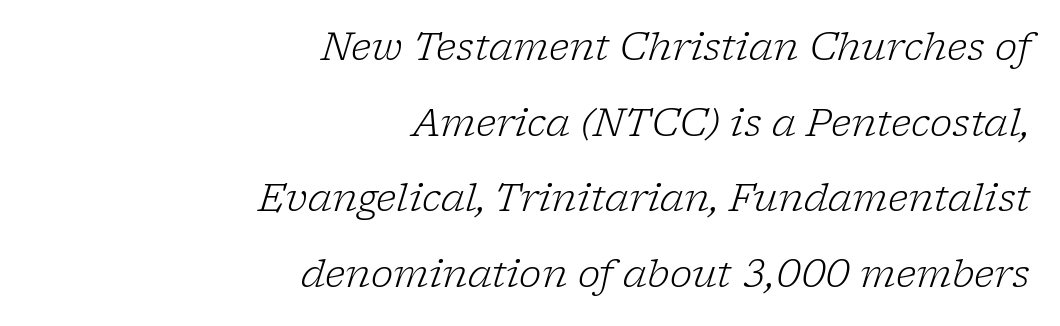
Compared with typical paragraphs, the rows here are farther apart. The passage shown is not bold in any degree. This sample has the flowing, uneven cadence of proportional lettering. Classification — serif.
